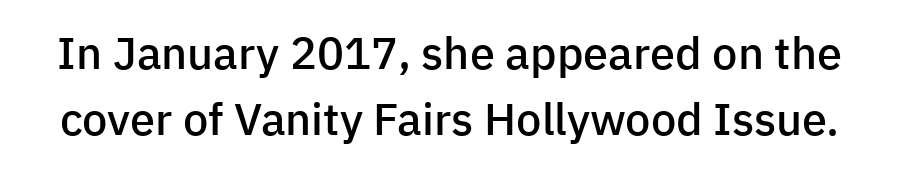
{"serif": "no", "italic": "no", "bold": "semi", "weight": "semibold", "width": "normal", "stroke_contrast": "low", "x_height": "medium", "monospaced": "no", "underline": "no", "line_spacing": "normal", "line_spacing_ratio": 1.47, "letter_spacing": "normal", "letter_spacing_em": 0.0, "glyph_px": 45}
